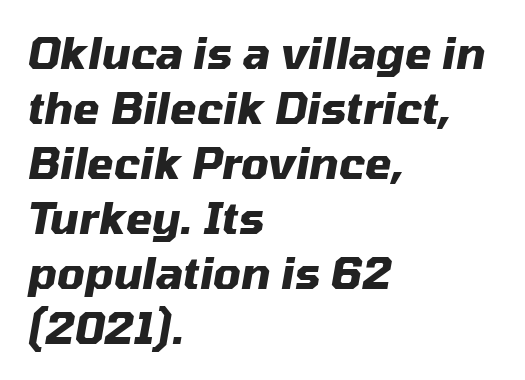
Q: Is the text bold? A: Yes.
Q: Is the text italic (slanted)? A: Yes, it leans right by about 10 degrees.
Q: Is the text underlined? A: No.
Q: How is the paragraph aligned? A: Left-aligned.
Q: Is the spacing between letters normal or unusually wide? A: Normal.
Q: Is the spacing between lines tight, normal or loose? A: Normal.
Q: Width (condensed, normal, or wide)? A: Normal.
Q: Stroke contrast? A: Medium.
Q: x-height? A: Medium.
Q: Monospaced? A: No.
